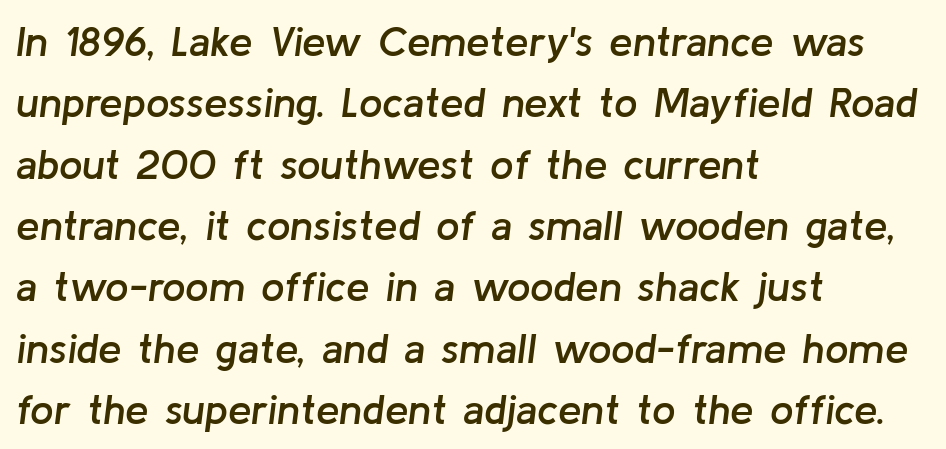
If you drew a ruler down the left edge, every line would touch it. Moderately thickened strokes mark this as semibold type. The face used here is proportionally spaced, like ordinary book or web type. The type is set solid horizontally, with unmodified tracking. When letters slant like this, we call the style italic. A typesetter would call this leading conventional body-copy spacing.
